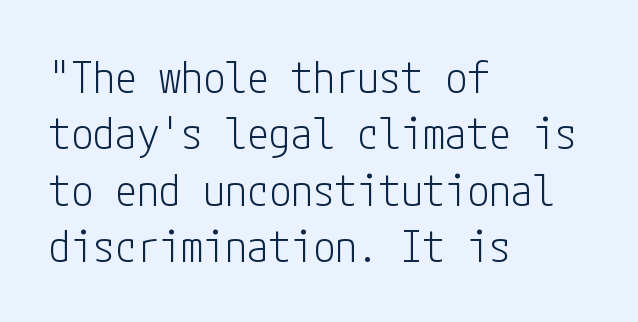
The image shows 44 px light, condensed sans-serif type, upright; set left-aligned, normal line spacing (1.28x), normal letter spacing, not underlined; low stroke contrast and a medium x-height.
